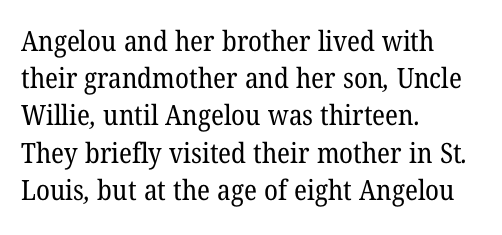
{"serif": "yes", "bold": "no", "weight": "regular", "width": "normal", "stroke_contrast": "low", "x_height": "medium", "monospaced": "no", "underline": "no", "align": "left", "line_spacing": "normal", "line_spacing_ratio": 1.33, "letter_spacing": "normal", "letter_spacing_em": 0.0, "glyph_px": 28}
